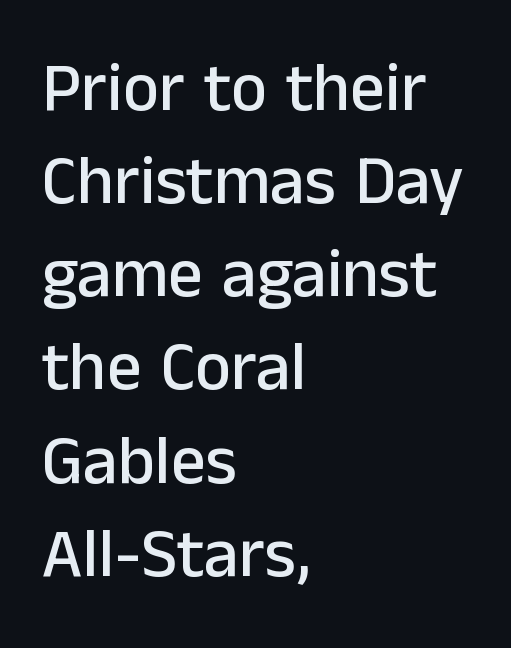
Observe the absence of serifs on each vertical stroke in this sample. Is there any slant? The stems are plumb. Default kerning and tracking; the words read as compact shapes. No word sits above an underline. Visually the block forms a straight wall on the left and a jagged coastline on the right. You could not count columns in this text — the font is proportionally spaced.
